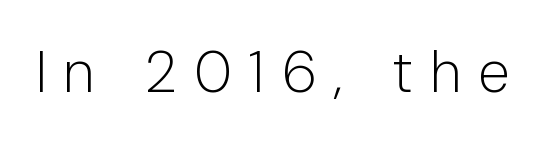
Q: Is the text bold? A: No.
Q: Is the text italic (slanted)? A: No, it is upright.
Q: Is the typeface a serif or a sans-serif typeface? A: Sans-serif.
Q: Is the text underlined? A: No.
Q: Is the spacing between letters normal or unusually wide? A: Unusually wide.
Q: Width (condensed, normal, or wide)? A: Normal.
Q: Stroke contrast? A: Low.
Q: x-height? A: Medium.
Q: Monospaced? A: No.
